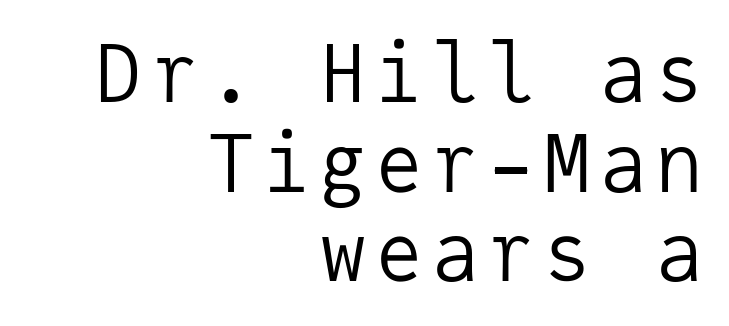
Examine the stroke ends and you'll find no serifs. Reading down the column, the eye jumps only a short way to each next line. Horizontal alignment here is rightward, an uncommon choice for prose. The typeface has the unassuming heft of standard copy or less.
